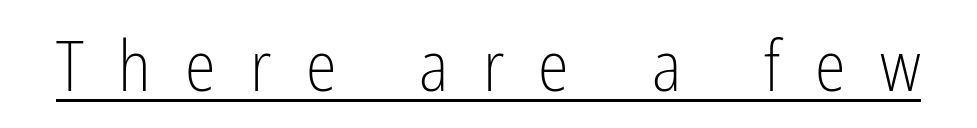
Q: Is the text bold? A: No.
Q: Is the text italic (slanted)? A: No, it is upright.
Q: Is the typeface a serif or a sans-serif typeface? A: Sans-serif.
Q: Is the text underlined? A: Yes.
Q: Is the spacing between letters normal or unusually wide? A: Unusually wide.
Q: Width (condensed, normal, or wide)? A: Condensed.
Q: Stroke contrast? A: Low.
Q: x-height? A: Medium.
Q: Monospaced? A: No.
